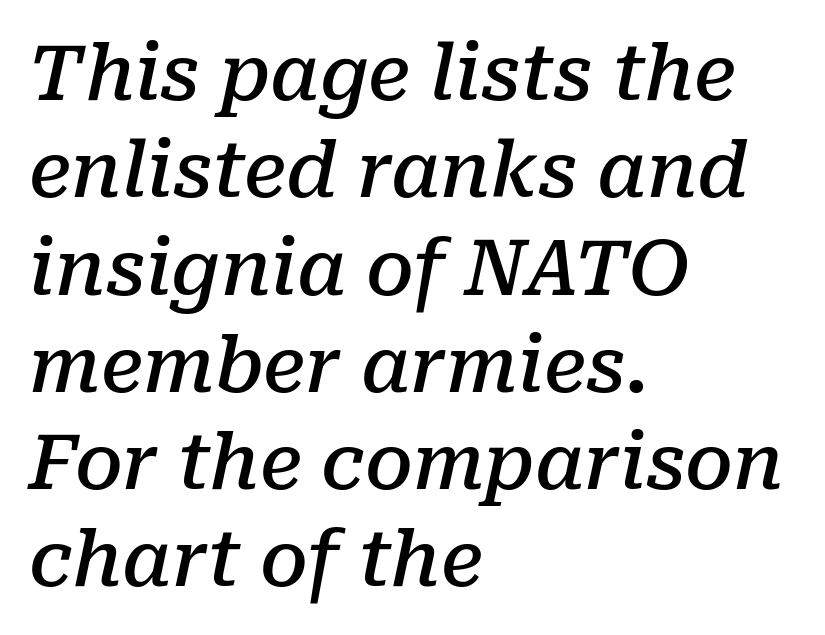
The image shows 76 px semibold serif type, italic (leaning right); set left-aligned, normal line spacing (1.28x), normal letter spacing, not underlined; low stroke contrast and a medium x-height.
